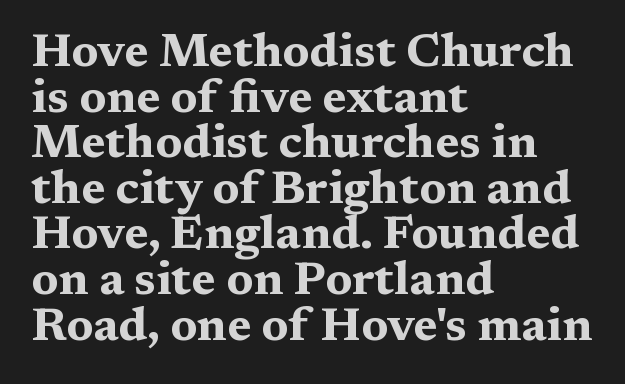
Font category for this specimen: serif. Summary of weight: heavy, a full bold. In CSS terms this would be text-align: left. Ordinary non-slanted type is in use. Is there much room between lines? No — they nearly touch.
